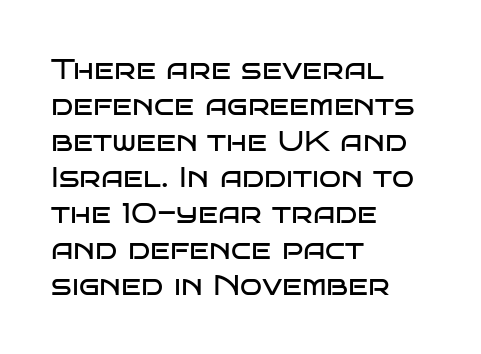
The passage shown is not bold in any degree. Each letter keeps its own natural width here, so spacing adapts to shape. When letters stand straight like this, we call the style roman or upright. Is this a sans? Yes — the strokes have no serifs. The ragged edge is on the right, which tells us the setting is flush left. Honestly, there is no underline to notice here at all.
